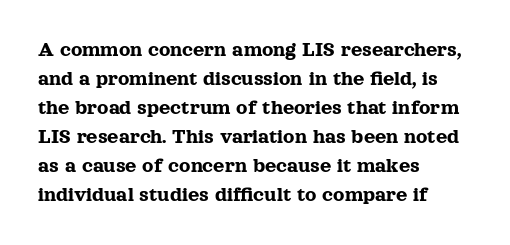
It's the straight-up-and-down kind of type. The horizontal fit of the characters is conventional and even. These lines are set flush left with a ragged right edge. Glance below the letters and you will spot only blank space.
